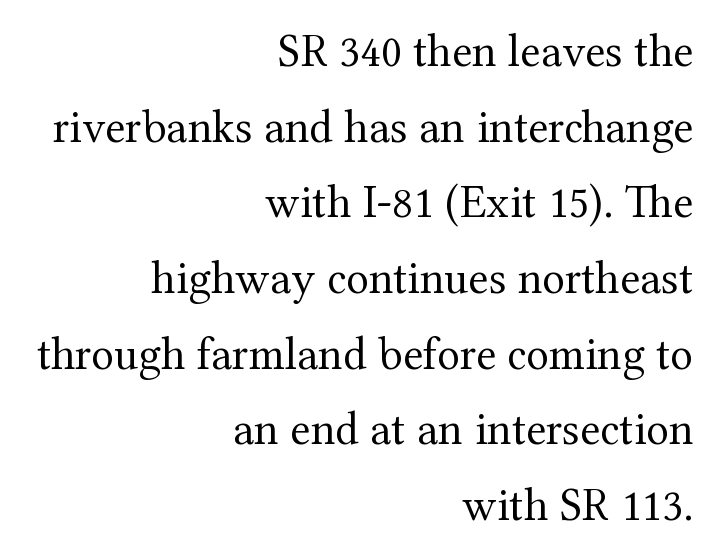
Caption: multi-line text, flush right, ragged left. In terms of leading, this rendering sits right in the middle. Looks like regular typesetting: each glyph gets only the width it needs. Every stem runs plumb, perpendicular to the baseline.
